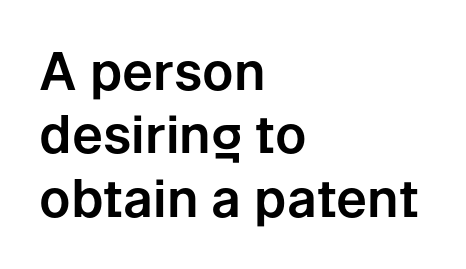
The image shows 52 px sans-serif type, upright; set left-aligned, line spacing 1.22x, normal letter spacing, not underlined; low stroke contrast and a medium x-height.
